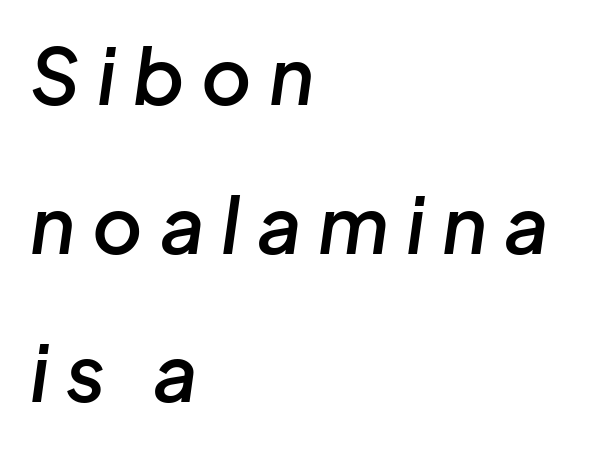
Q: Is the text bold? A: Semi-bold.
Q: Is the text italic (slanted)? A: Yes, it leans right by about 8 degrees.
Q: Is the text underlined? A: No.
Q: How is the paragraph aligned? A: Left-aligned.
Q: Is the spacing between letters normal or unusually wide? A: Unusually wide.
Q: Is the spacing between lines tight, normal or loose? A: Loose.
Q: Width (condensed, normal, or wide)? A: Normal.
Q: Stroke contrast? A: Low.
Q: x-height? A: Medium.
Q: Monospaced? A: No.
